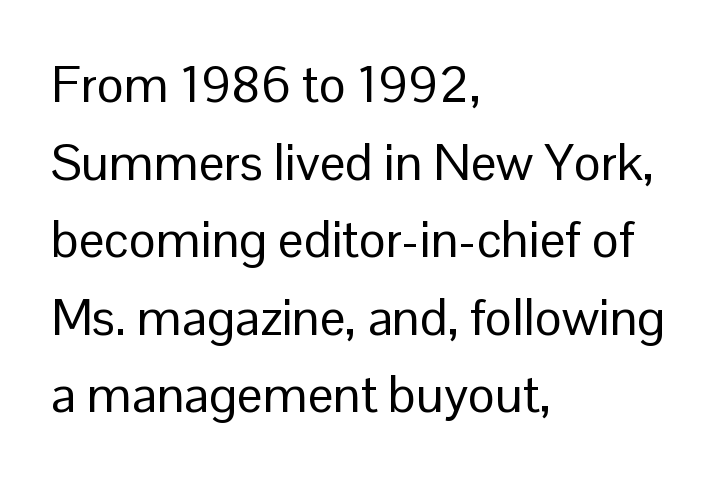
The image shows 51 px regular-weight sans-serif type, upright; set left-aligned, normal line spacing (1.52x), normal letter spacing, not underlined; low stroke contrast and a medium x-height.
